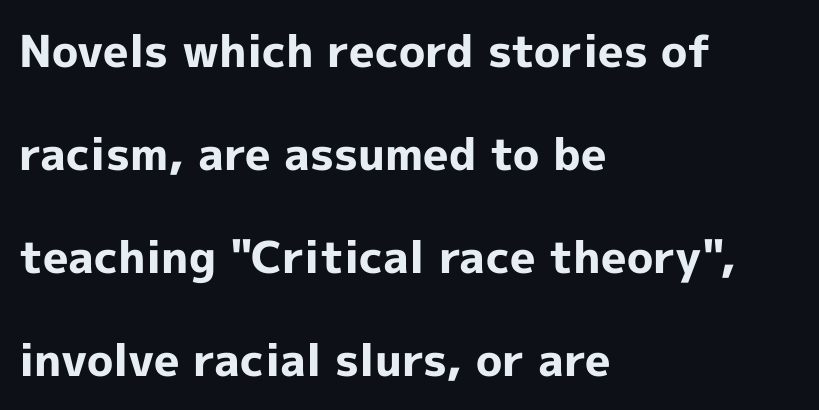
The image shows 44 px bold sans-serif type, upright; set left-aligned, loose line spacing (2.34x), normal letter spacing, not underlined; a medium x-height.
